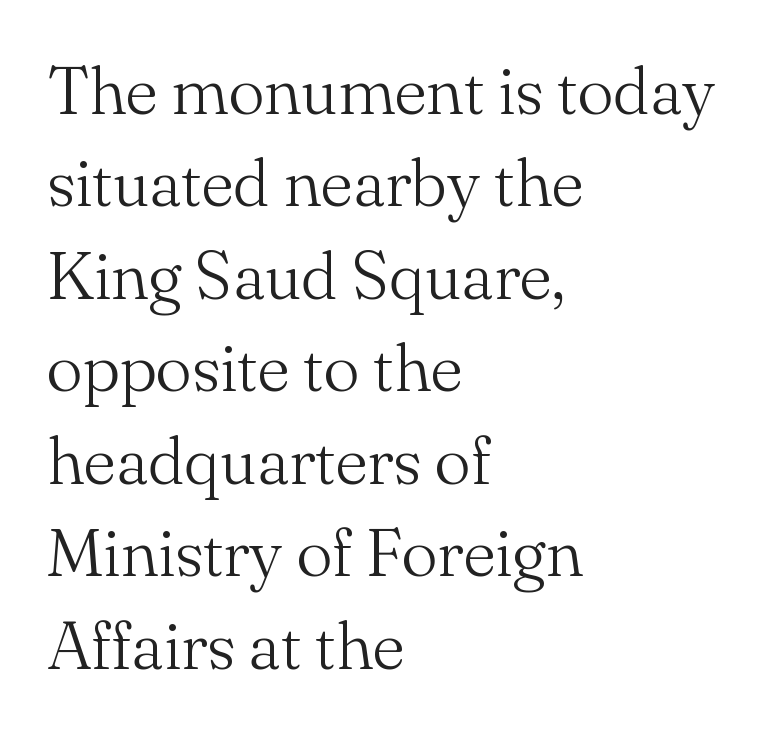
{"serif": "yes", "italic": "no", "bold": "no", "weight": "light", "width": "normal", "stroke_contrast": "medium", "x_height": "small", "monospaced": "no", "underline": "no", "align": "left", "line_spacing": "normal", "line_spacing_ratio": 1.36, "letter_spacing": "normal", "letter_spacing_em": 0.0, "glyph_px": 68}
